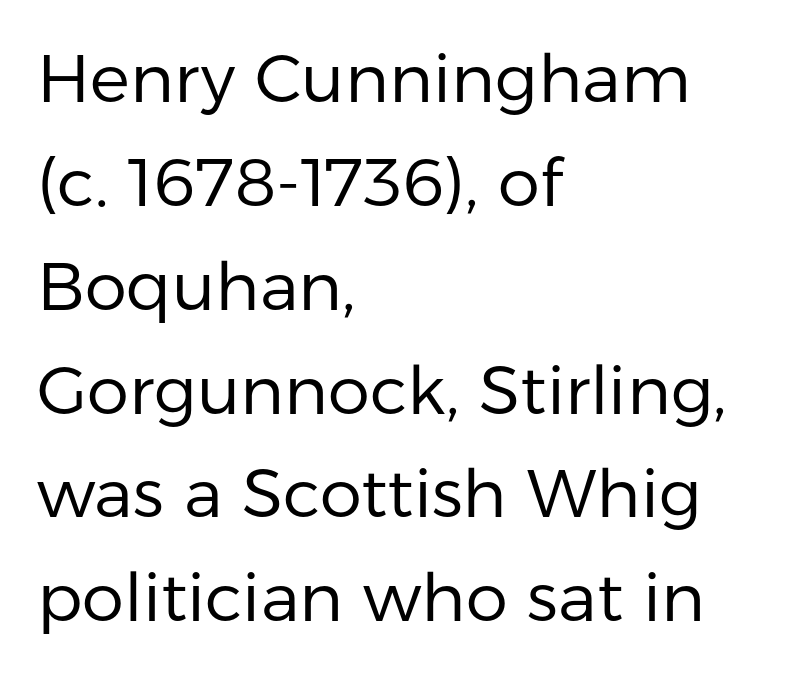
Q: Is the text bold? A: No.
Q: Is the text italic (slanted)? A: No, it is upright.
Q: Is the typeface a serif or a sans-serif typeface? A: Sans-serif.
Q: Is the text underlined? A: No.
Q: How is the paragraph aligned? A: Left-aligned.
Q: Is the spacing between letters normal or unusually wide? A: Normal.
Q: Is the spacing between lines tight, normal or loose? A: Normal.
Q: Width (condensed, normal, or wide)? A: Normal.
Q: Stroke contrast? A: Low.
Q: x-height? A: Medium.
Q: Monospaced? A: No.
